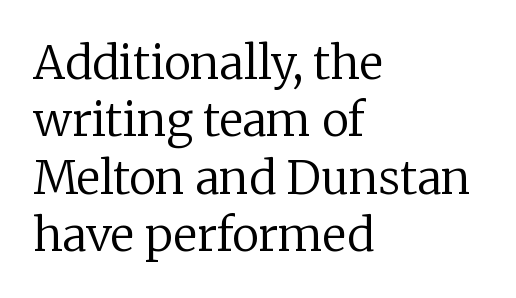
The image shows 46 px regular-weight serif type, upright; set left-aligned, normal line spacing (1.25x), normal letter spacing, not underlined; low stroke contrast and a medium x-height.
